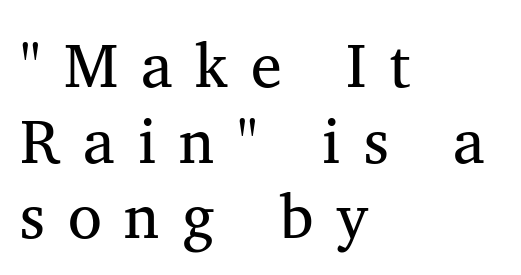
{"serif": "yes", "italic": "no", "bold": "no", "weight": "regular", "width": "normal", "stroke_contrast": "medium", "x_height": "medium", "monospaced": "no", "underline": "no", "align": "left", "line_spacing_ratio": 1.22, "letter_spacing": "wide", "letter_spacing_em": 0.37, "glyph_px": 62}
